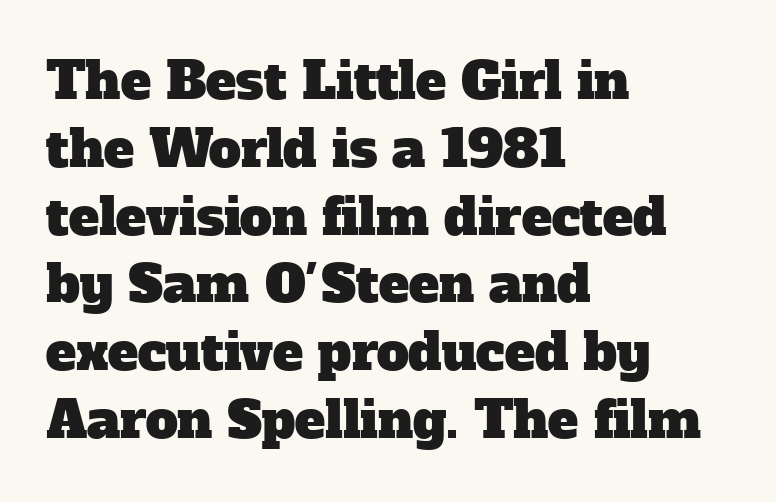
Q: Is the typeface a serif or a sans-serif typeface? A: Serif.
Q: Is the text underlined? A: No.
Q: How is the paragraph aligned? A: Left-aligned.
Q: Is the spacing between letters normal or unusually wide? A: Normal.
Q: Is the spacing between lines tight, normal or loose? A: Normal.
Q: Width (condensed, normal, or wide)? A: Normal.
Q: Stroke contrast? A: Low.
Q: x-height? A: Medium.
Q: Monospaced? A: No.
